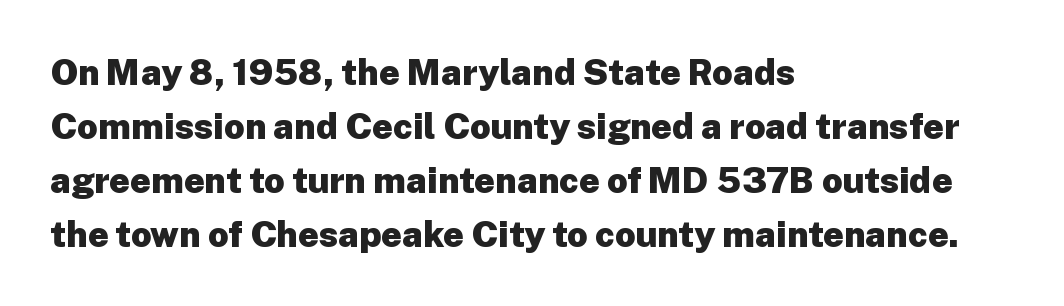
The image shows 36 px heavy sans-serif type, upright; set left-aligned, normal line spacing (1.5x), normal letter spacing, not underlined; low stroke contrast and a medium x-height.
